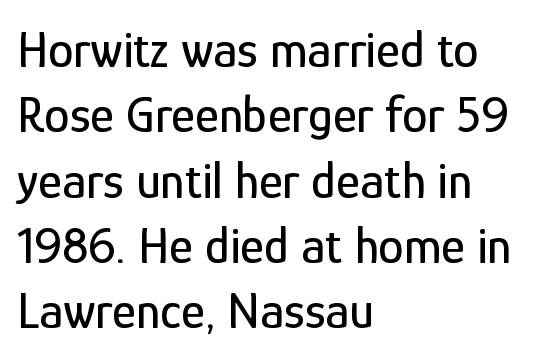
The leading is moderate, giving the passage an even texture. The paragraph has a hard left edge and a soft right edge. Tall strokes in this sample are plumb rather than angled. The line texture is even and compact thanks to regular tracking. Clear beneath every line of the passage. A sans-serif font was chosen for this passage.
